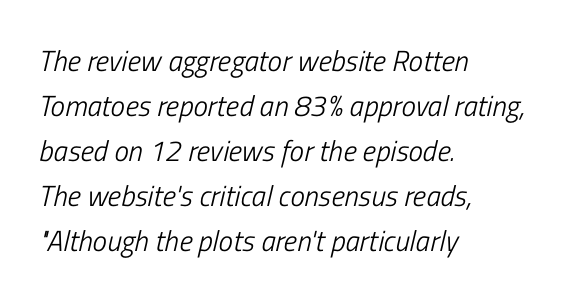
{"italic": "yes", "lean": "right", "slant_degrees": 13, "bold": "no", "weight": "light", "width": "condensed", "stroke_contrast": "low", "x_height": "medium", "monospaced": "no", "underline": "no", "align": "left", "line_spacing": "normal", "line_spacing_ratio": 1.55, "letter_spacing": "normal", "letter_spacing_em": 0.0, "glyph_px": 29}
